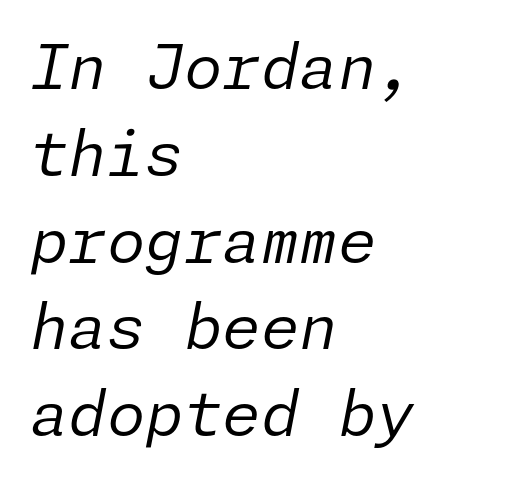
The image shows 62 px regular-weight type, italic (leaning right); set left-aligned, normal line spacing (1.4x), normal letter spacing, not underlined; low stroke contrast and a medium x-height.
